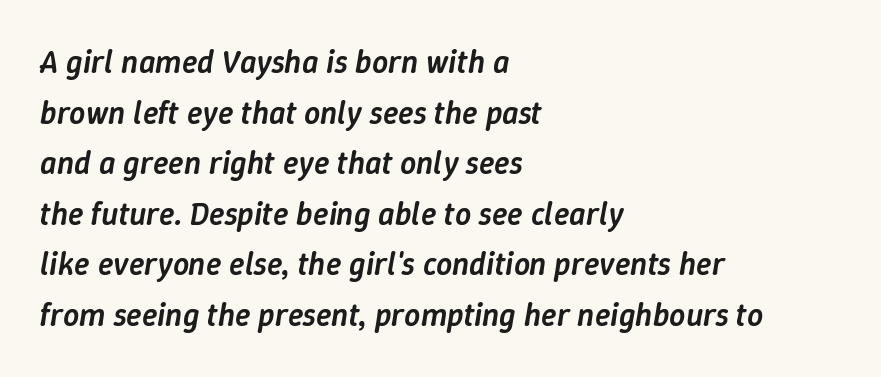
Unmarked baselines from the first word to the last. There is no visible air inserted between adjacent glyphs. The space between consecutive lines is moderate. One-word summary of the alignment: left. A typesetter would call this proportional, since set widths differ per character.
